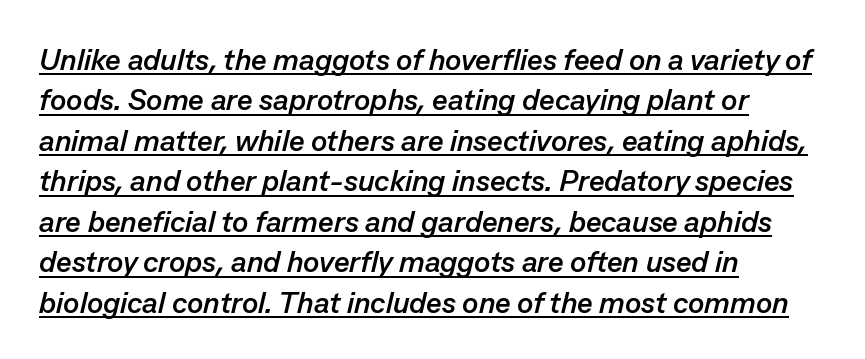
The face used here has the dense, thick strokes of a bold. The words here are underlined. Typeset ragged right — the left edge is the straight one. Varying glyph widths throughout — classic text-font behaviour. Horizontal bands of white between lines are of average thickness. Glyph-to-glyph distance matches everyday printed text.
